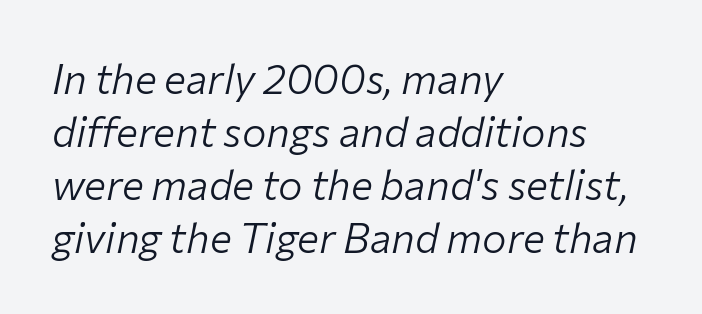
The image shows 41 px light type, italic (leaning right); set left-aligned, normal line spacing (1.29x), normal letter spacing, not underlined; low stroke contrast and a medium x-height.
